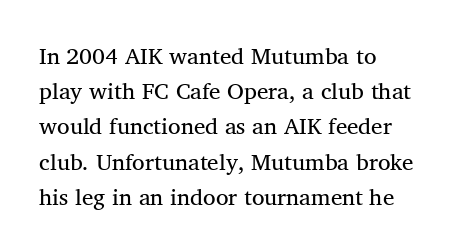
A typesetter would call this leading conventional body-copy spacing. Casual observation: everything's shoved over to the left. Counters stay open thanks to moderate or lighter strokes. The lettering stays uniformly vertical, giving the passage a roman look. No extra tracking has been applied to these lines. The gap between lines stays unmarked.
